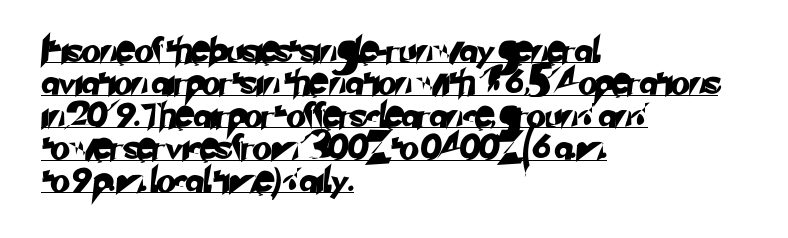
Like a heading marked for emphasis, these lines bear an underscore. The lines in this sample share a left origin and differ only in where they stop. What stands out about the letter spacing? Nothing — it is the standard amount. How would I describe the line gaps? Plain and ordinary.
